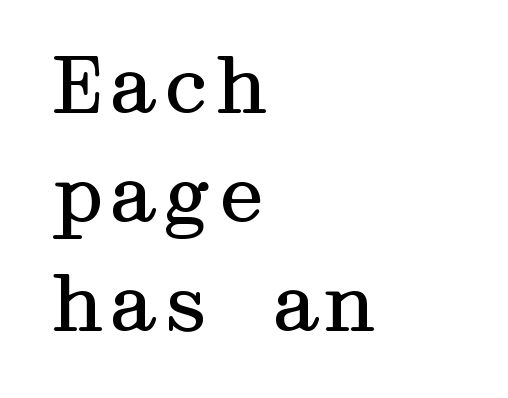
Q: Is the text bold? A: No.
Q: Is the text italic (slanted)? A: No, it is upright.
Q: Is the typeface a serif or a sans-serif typeface? A: Serif.
Q: Is the text underlined? A: No.
Q: How is the paragraph aligned? A: Left-aligned.
Q: Is the spacing between letters normal or unusually wide? A: Normal.
Q: Is the spacing between lines tight, normal or loose? A: Normal.
Q: Width (condensed, normal, or wide)? A: Wide.
Q: Stroke contrast? A: Medium.
Q: x-height? A: Medium.
